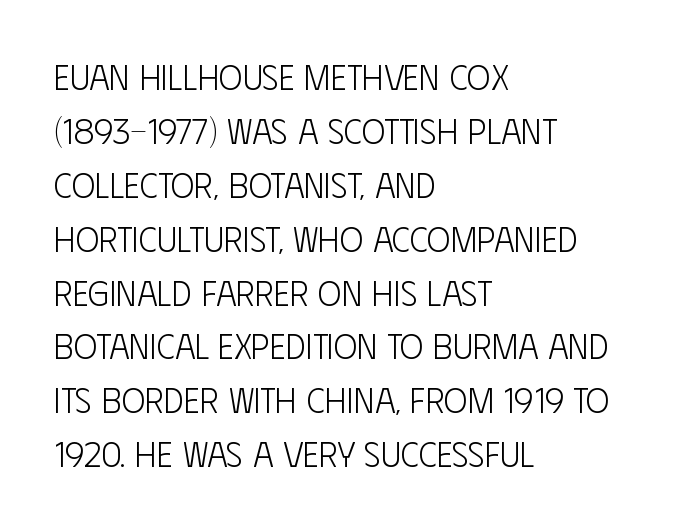
The vertical gap from one line to the next is medium. Casual observation: everything's shoved over to the left. Characters follow at the spacing the type designer built in. Do the characters align in a grid? No, the font is proportional. The area under the type is left untouched.
